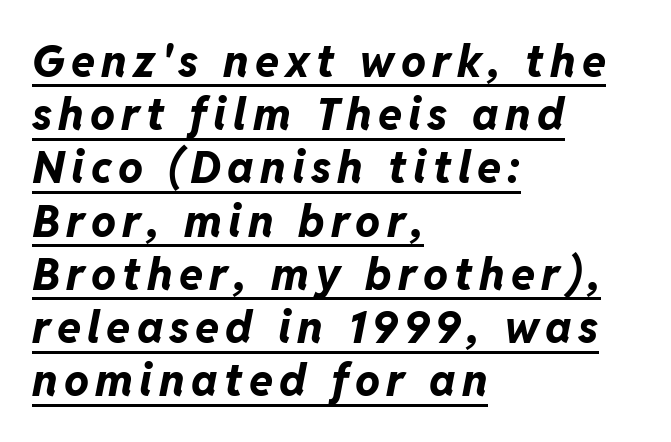
These lines are rendered in a variable-pitch font. Compared with a centered layout, this one pins lines to the left instead. Glance below the letters and you will spot a drawn line. Stroke thickness is high; the sample reads as a true bold.
